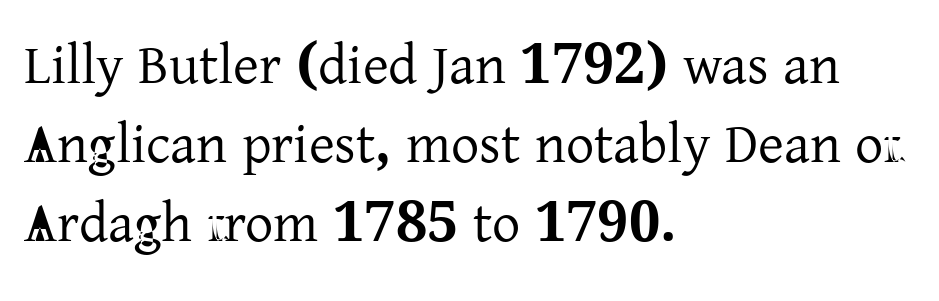
Observe the ordinary spacing: letters are neighbours, not strangers. Clear beneath every line of the passage. The lines sit at an ordinary, default distance from one another. The type family on display is of the serif kind.
